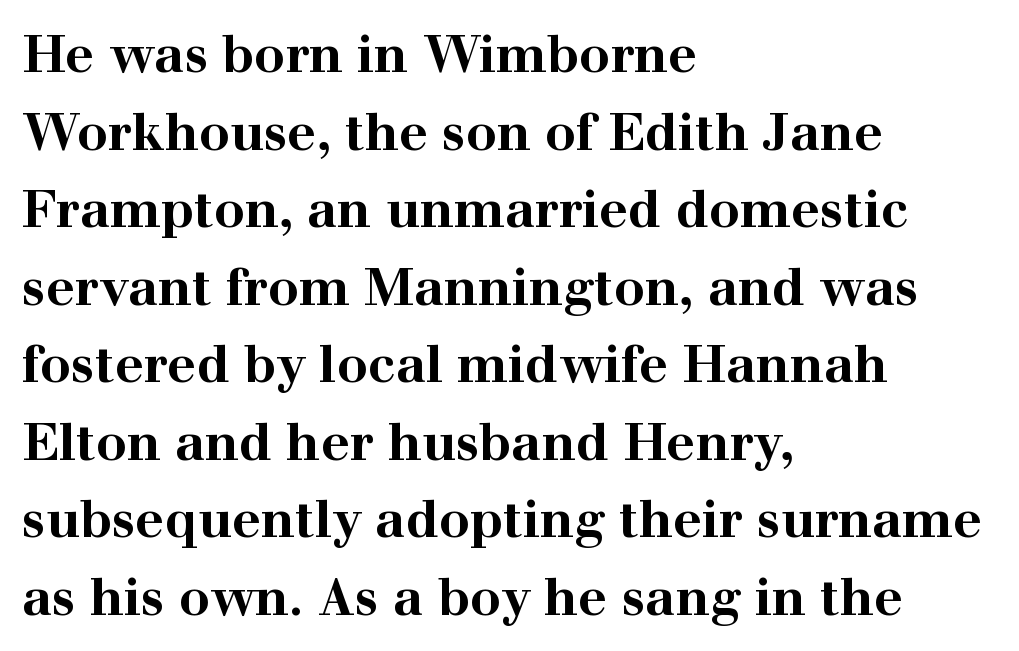
The image shows 51 px bold, wide serif type, upright; set left-aligned, normal line spacing (1.52x), normal letter spacing, not underlined; high stroke contrast and a medium x-height.
